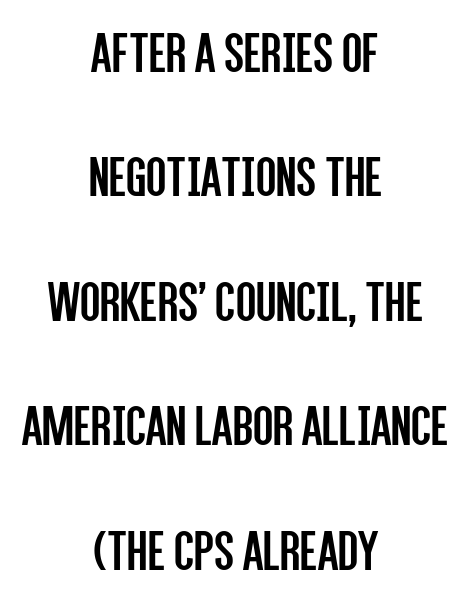
The strokes carry an ordinary text weight at most. The type is set solid horizontally, with unmodified tracking. These lines are rendered in a variable-pitch font. Compared with typical paragraphs, the rows here are farther apart.
